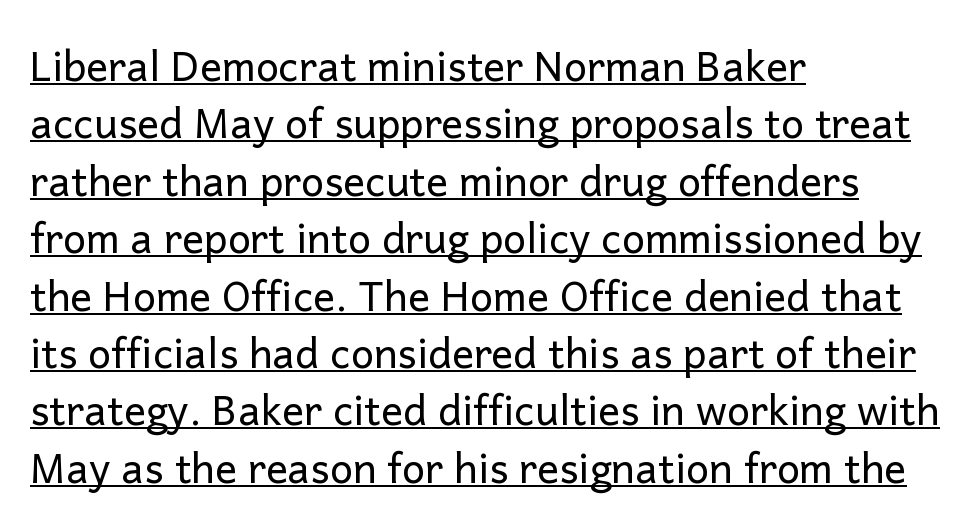
Q: Is the text bold? A: No.
Q: Is the text italic (slanted)? A: No, it is upright.
Q: Is the typeface a serif or a sans-serif typeface? A: Sans-serif.
Q: Is the text underlined? A: Yes.
Q: How is the paragraph aligned? A: Left-aligned.
Q: Is the spacing between letters normal or unusually wide? A: Normal.
Q: Is the spacing between lines tight, normal or loose? A: Normal.
Q: Width (condensed, normal, or wide)? A: Normal.
Q: Stroke contrast? A: Low.
Q: x-height? A: Medium.
Q: Monospaced? A: No.
